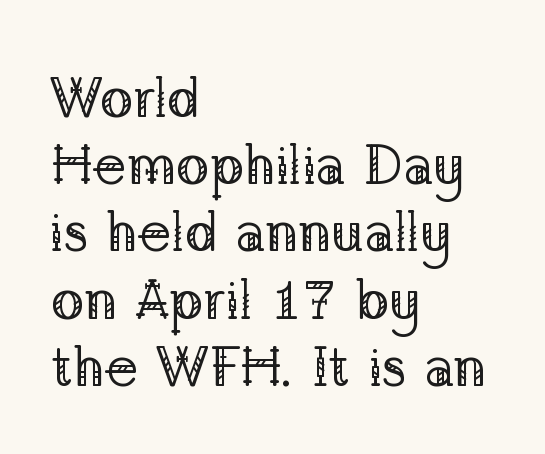
Here the glyphs are tracked normally, forming tight word shapes. Is this a fixed-width face? No — the glyphs have proportional, varying widths. Just letters on the line, the space beneath them empty. Stems and bowls with no extra thickness — not bold. The axis of the letterforms is exactly vertical. This sample is left-justified, so line endings fall wherever the words run out.
